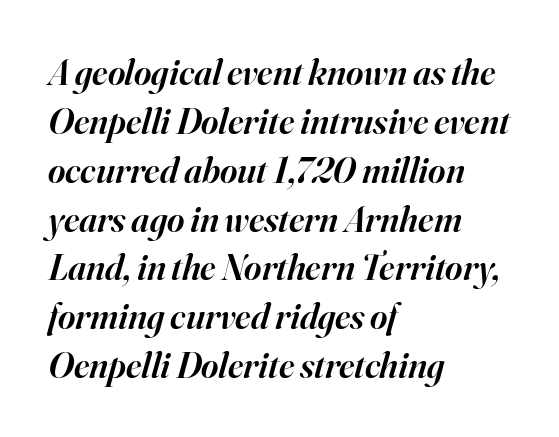
{"serif": "yes", "italic": "yes", "lean": "right", "slant_degrees": 16, "bold": "semi", "weight": "semibold", "width": "normal", "stroke_contrast": "high", "x_height": "small", "monospaced": "no", "underline": "no", "align": "left", "line_spacing": "normal", "line_spacing_ratio": 1.32, "letter_spacing": "normal", "letter_spacing_em": 0.0, "glyph_px": 37}
